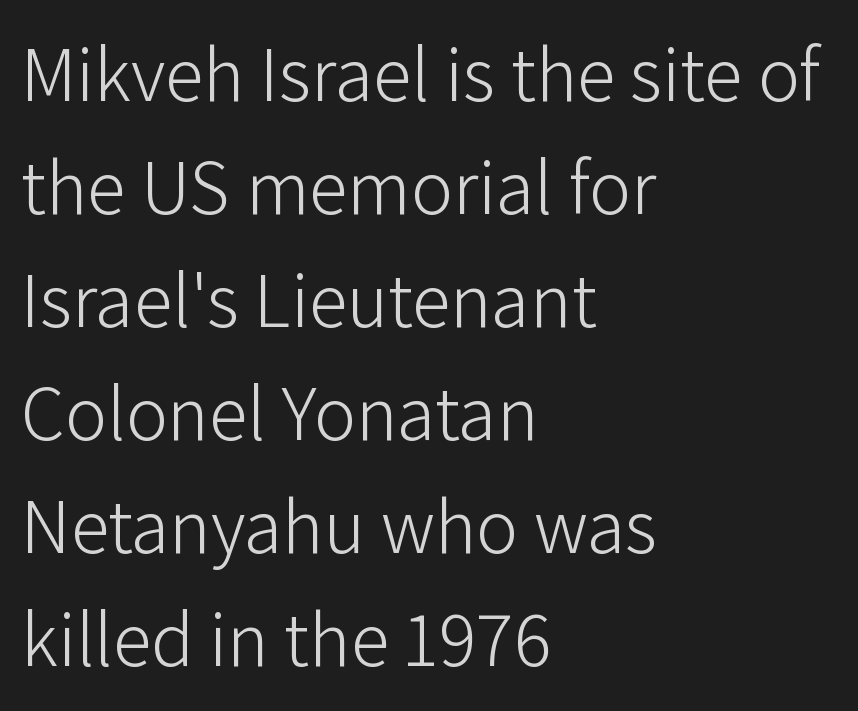
{"serif": "no", "italic": "no", "bold": "no", "weight": "light", "width": "normal", "stroke_contrast": "low", "x_height": "medium", "monospaced": "no", "underline": "no", "align": "left", "line_spacing": "normal", "line_spacing_ratio": 1.45, "letter_spacing": "normal", "letter_spacing_em": 0.0, "glyph_px": 78}
